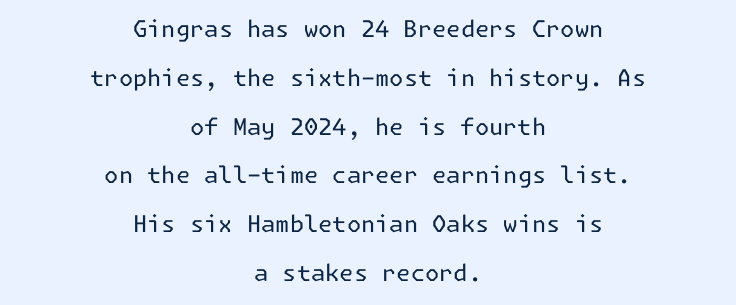
Every stem runs plumb, perpendicular to the baseline. Every row of glyphs is offset so its center matches the block's center. No letter is thick-stroked: the sample isn't bold. Quick note: underline off. Glyph-to-glyph distance matches everyday printed text. The block of text is sparse from top to bottom, with ample space between rows.
